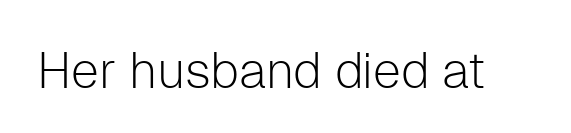
Stroke mass is kept to a normal reading level or below. Has an underline been added? It has not. This sample uses plain, unmodified letter spacing. Vertical strokes here are truly vertical.
